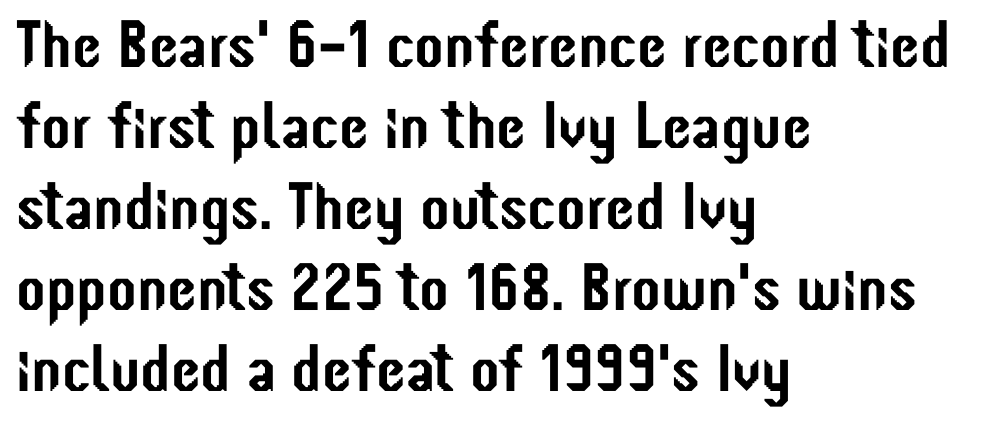
The image shows 67 px condensed sans-serif type, upright; set left-aligned, line spacing 1.21x, normal letter spacing, not underlined; low stroke contrast and a medium x-height.
